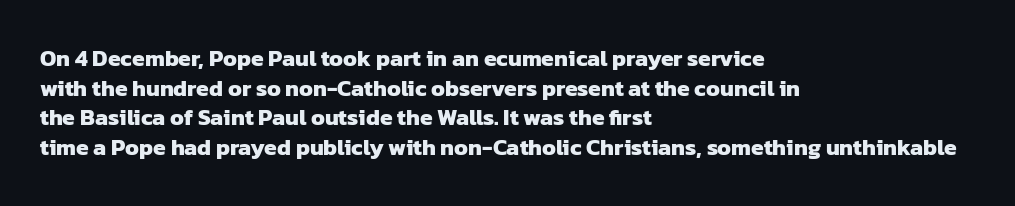
The image shows 23 px bold type; set left-aligned, normal line spacing (1.29x), normal letter spacing, not underlined.
